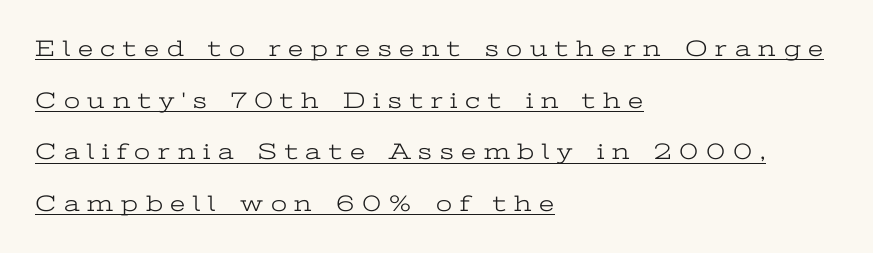
{"italic": "no", "bold": "no", "underline": "yes", "align": "left", "line_spacing": "loose", "line_spacing_ratio": 2.25, "letter_spacing": "wide", "letter_spacing_em": 0.34, "glyph_px": 23}
